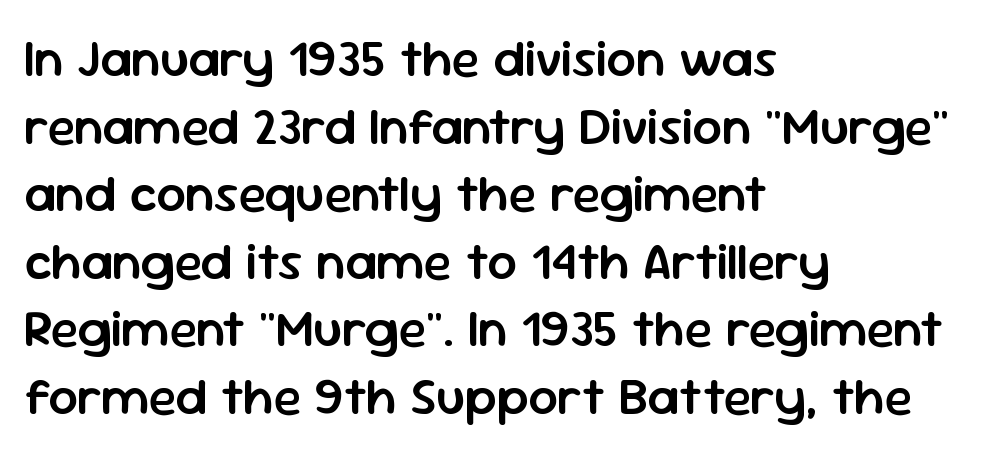
Q: Is the text bold? A: Semi-bold.
Q: Is the text italic (slanted)? A: No, it is upright.
Q: Is the typeface a serif or a sans-serif typeface? A: Sans-serif.
Q: Is the text underlined? A: No.
Q: How is the paragraph aligned? A: Left-aligned.
Q: Is the spacing between letters normal or unusually wide? A: Normal.
Q: Is the spacing between lines tight, normal or loose? A: Normal.
Q: Width (condensed, normal, or wide)? A: Normal.
Q: Stroke contrast? A: Low.
Q: x-height? A: Medium.
Q: Monospaced? A: No.
